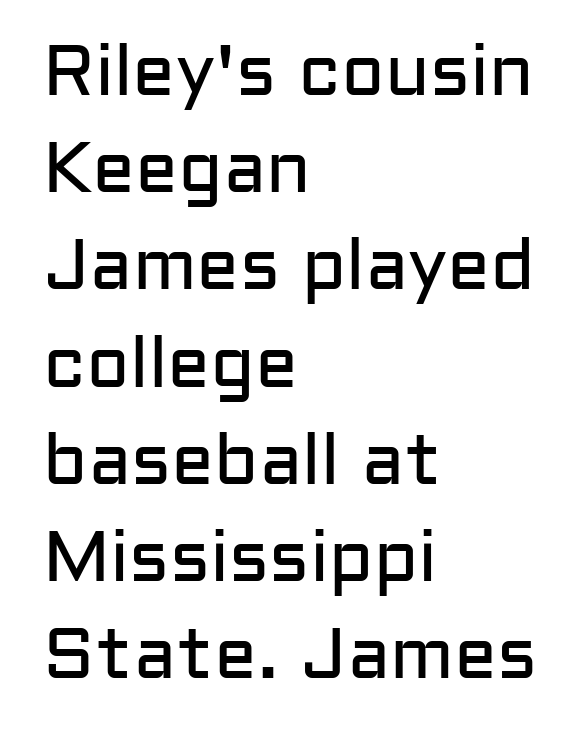
Q: Is the text bold? A: No.
Q: Is the text italic (slanted)? A: No, it is upright.
Q: Is the typeface a serif or a sans-serif typeface? A: Sans-serif.
Q: Is the text underlined? A: No.
Q: How is the paragraph aligned? A: Left-aligned.
Q: Is the spacing between letters normal or unusually wide? A: Normal.
Q: Is the spacing between lines tight, normal or loose? A: Normal.
Q: Width (condensed, normal, or wide)? A: Normal.
Q: Stroke contrast? A: Low.
Q: x-height? A: Medium.
Q: Monospaced? A: No.
